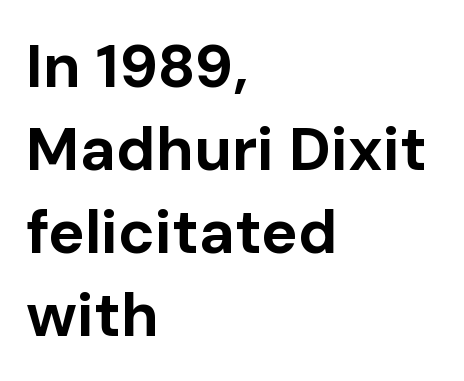
{"serif": "no", "italic": "no", "bold": "yes", "weight": "bold", "width": "normal", "stroke_contrast": "low", "x_height": "medium", "monospaced": "no", "underline": "no", "align": "left", "line_spacing": "normal", "line_spacing_ratio": 1.36, "letter_spacing": "normal", "letter_spacing_em": 0.0, "glyph_px": 61}
